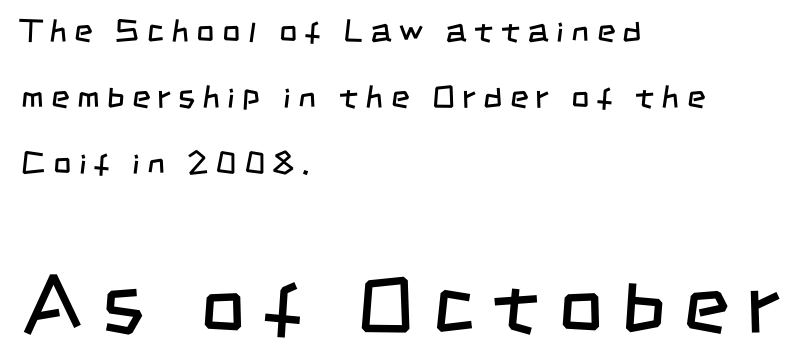
{"serif": "no", "bold": "no", "weight": "regular", "width": "condensed", "stroke_contrast": "low", "x_height": "large", "monospaced": "no", "underline": "no", "align": "left", "line_spacing": "loose", "line_spacing_ratio": 2.07, "letter_spacing": "wide", "letter_spacing_em": 0.23, "larger_block": "second", "size_ratio": 2.47, "glyph_px": 79}
